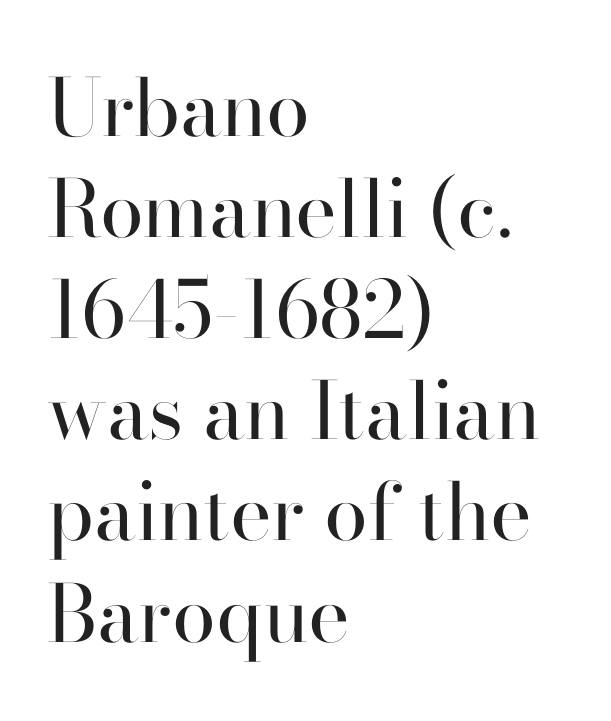
{"serif": "yes", "italic": "no", "bold": "no", "weight": "regular", "width": "normal", "stroke_contrast": "high", "x_height": "small", "monospaced": "no", "underline": "no", "align": "left", "line_spacing": "normal", "line_spacing_ratio": 1.28, "letter_spacing": "normal", "letter_spacing_em": 0.0, "glyph_px": 79}
